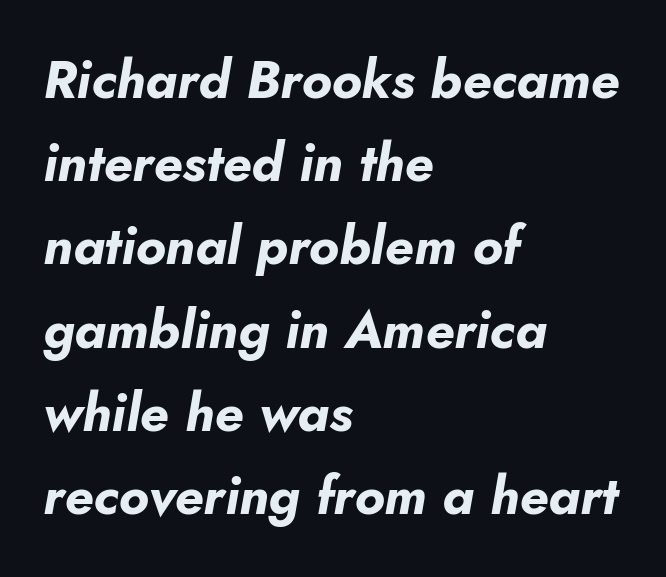
The image shows 53 px bold type, italic (leaning right); set left-aligned, normal line spacing (1.57x), normal letter spacing, not underlined; low stroke contrast and a small x-height.
